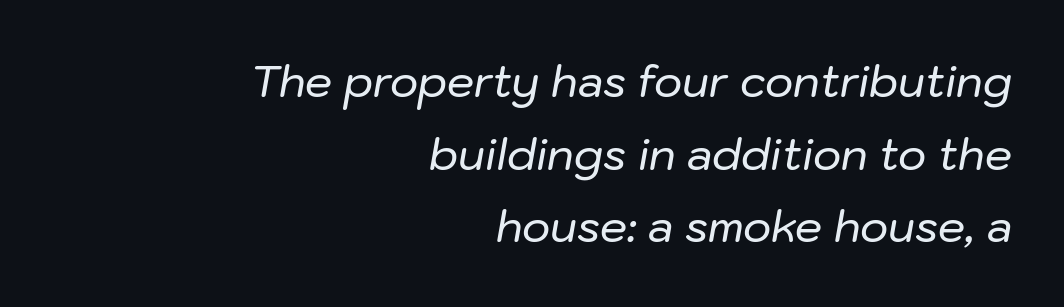
The image shows 43 px text type, italic (leaning right); set right-aligned, normal line spacing (1.69x), normal letter spacing, not underlined; low stroke contrast and a medium x-height.
